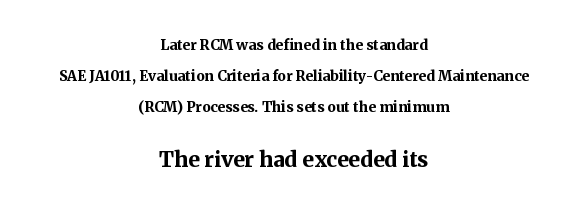
Q: Is the text bold? A: Yes.
Q: Is the text italic (slanted)? A: No, it is upright.
Q: Is the text underlined? A: No.
Q: How is the paragraph aligned? A: Centered.
Q: Is the spacing between letters normal or unusually wide? A: Normal.
Q: Is the spacing between lines tight, normal or loose? A: Loose.
Q: Which block of text is set in a larger size, the first (top) or the second (bottom)? A: The second (bottom) one.
